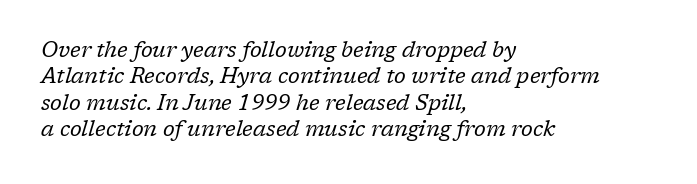
Q: Is the text bold? A: No.
Q: Is the text italic (slanted)? A: Yes, it leans right by about 17 degrees.
Q: Is the text underlined? A: No.
Q: How is the paragraph aligned? A: Left-aligned.
Q: Is the spacing between letters normal or unusually wide? A: Normal.
Q: Is the spacing between lines tight, normal or loose? A: Normal.
